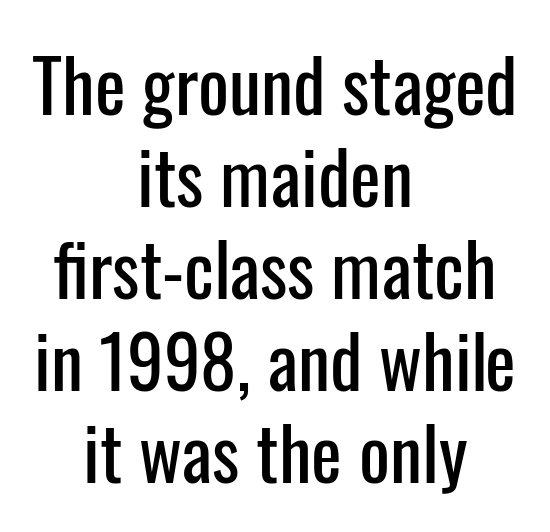
The image shows 73 px condensed sans-serif type, upright; set centered, normal line spacing (1.26x), normal letter spacing, not underlined; low stroke contrast and a medium x-height.
